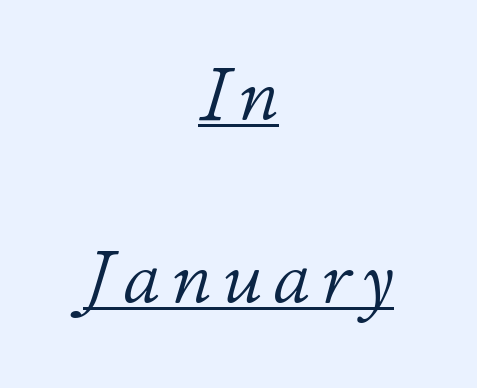
Note the varied advance widths — an 'i' is clearly narrower than an 'm'. Compared with a flush-left layout, this one balances lines on the center instead. The typography opts for an oblique posture over an upright one. The leading is generous, giving the passage an open texture. Beneath each row of characters lies a ruled line.
